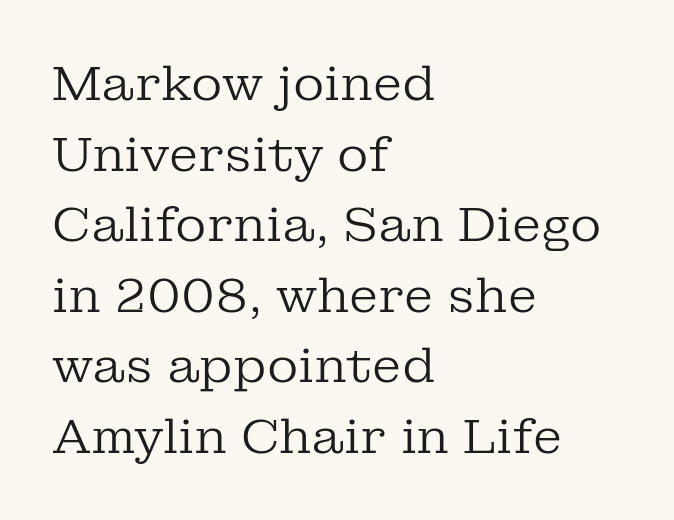
The image shows 48 px regular-weight serif type, upright; set left-aligned, normal line spacing (1.47x), normal letter spacing, not underlined; low stroke contrast and a medium x-height.
